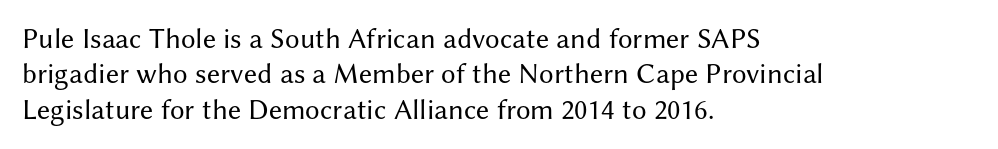
{"serif": "no", "italic": "no", "bold": "no", "weight": "regular", "width": "normal", "stroke_contrast": "medium", "x_height": "medium", "monospaced": "no", "underline": "no", "align": "left", "line_spacing_ratio": 1.22, "letter_spacing": "normal", "letter_spacing_em": 0.0, "glyph_px": 29}
